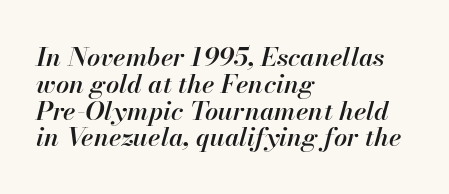
{"italic": "yes", "lean": "right", "slant_degrees": 13, "bold": "semi", "underline": "no", "align": "left", "line_spacing": "tight", "line_spacing_ratio": 1.03, "letter_spacing": "normal", "letter_spacing_em": 0.0, "glyph_px": 26}
